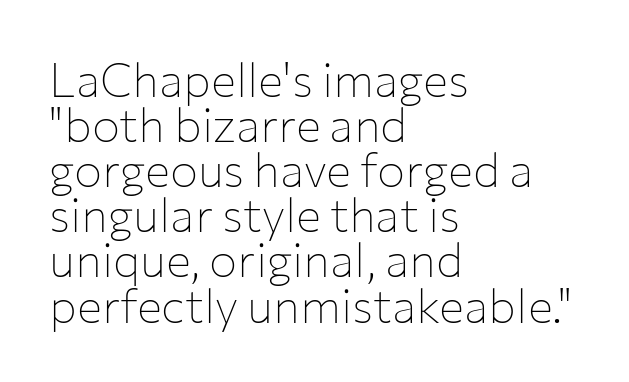
Q: Is the text bold? A: No.
Q: Is the text italic (slanted)? A: No, it is upright.
Q: Is the typeface a serif or a sans-serif typeface? A: Sans-serif.
Q: Is the text underlined? A: No.
Q: How is the paragraph aligned? A: Left-aligned.
Q: Is the spacing between letters normal or unusually wide? A: Normal.
Q: Is the spacing between lines tight, normal or loose? A: Tight.
Q: Width (condensed, normal, or wide)? A: Normal.
Q: Stroke contrast? A: Low.
Q: x-height? A: Medium.
Q: Monospaced? A: No.
